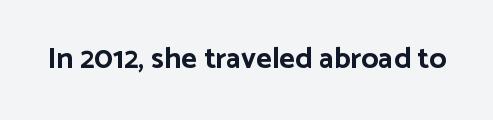
The image shows 30 px bold sans-serif type, upright; set normal letter spacing, not underlined; low stroke contrast and a medium x-height.
